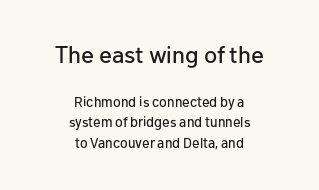
The image shows 24 px text type, upright; set centered, normal line spacing (1.48x), normal letter spacing, not underlined; the first (top) block is 1.71x larger.
